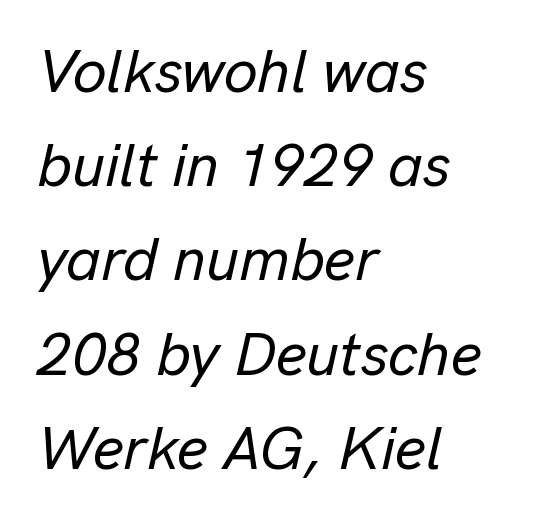
The image shows 60 px text type, italic (leaning right); set left-aligned, normal line spacing (1.57x), normal letter spacing, not underlined; low stroke contrast and a medium x-height.
